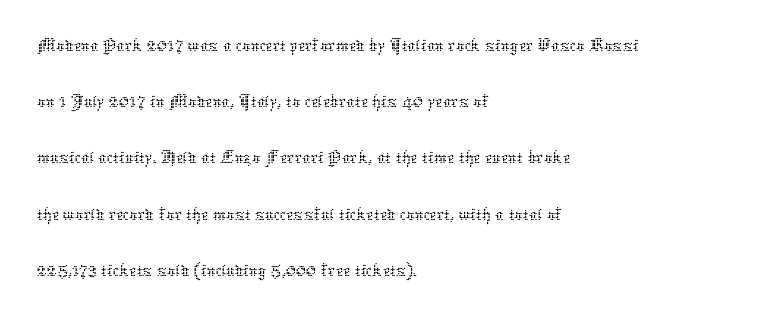
The image shows 41 px thin type, upright; set left-aligned, normal line spacing (1.37x), normal letter spacing, not underlined; low stroke contrast and a medium x-height.
